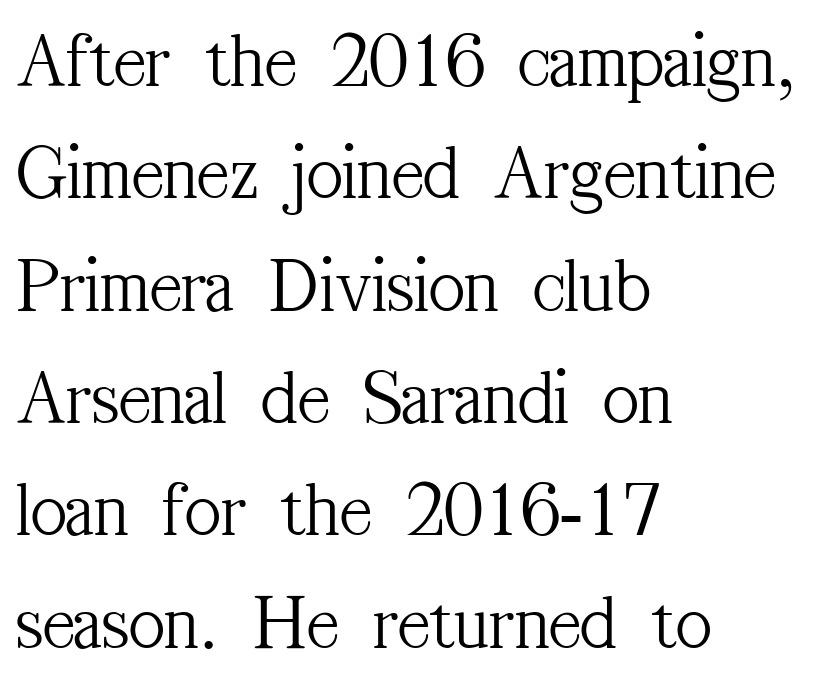
Check under the words: just untouched page. Spacing verdict: proportional, widths tailored to each character. Posture: upright roman. Here the glyphs are tracked normally, forming tight word shapes. This block has exactly the height ordinary leading produces. Summary of weight: not heavy and not bold.
